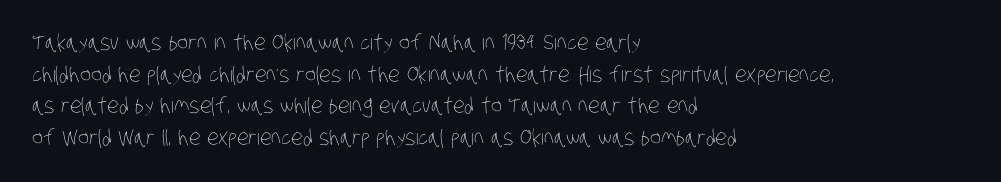
The image shows 21 px text type; set left-aligned, normal line spacing (1.51x), normal letter spacing, not underlined.
